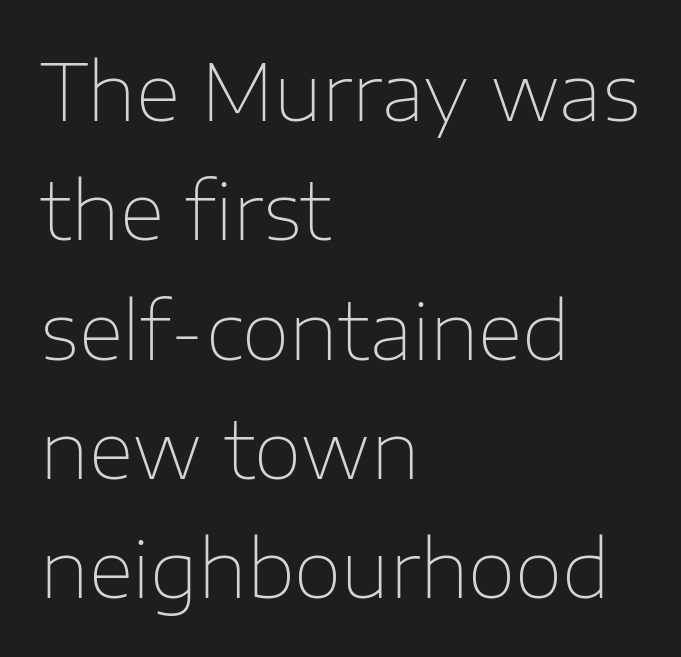
Q: Is the text bold? A: No.
Q: Is the text italic (slanted)? A: No, it is upright.
Q: Is the typeface a serif or a sans-serif typeface? A: Sans-serif.
Q: Is the text underlined? A: No.
Q: How is the paragraph aligned? A: Left-aligned.
Q: Is the spacing between letters normal or unusually wide? A: Normal.
Q: Is the spacing between lines tight, normal or loose? A: Normal.
Q: Width (condensed, normal, or wide)? A: Normal.
Q: Stroke contrast? A: Low.
Q: x-height? A: Medium.
Q: Monospaced? A: No.
